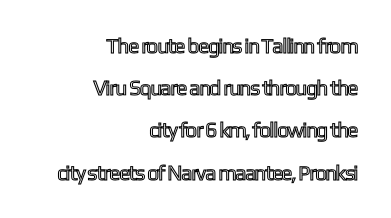
{"italic": "no", "underline": "no", "align": "right", "line_spacing": "loose", "line_spacing_ratio": 2.01, "letter_spacing": "normal", "letter_spacing_em": 0.0, "glyph_px": 21}
